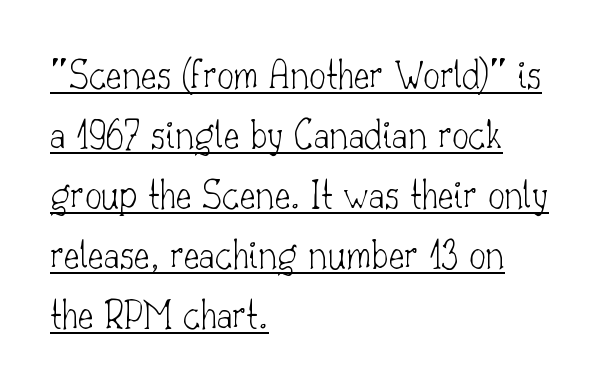
Q: Is the text bold? A: No.
Q: Is the text italic (slanted)? A: No, it is upright.
Q: Is the typeface a serif or a sans-serif typeface? A: Serif.
Q: Is the text underlined? A: Yes.
Q: How is the paragraph aligned? A: Left-aligned.
Q: Is the spacing between letters normal or unusually wide? A: Normal.
Q: Is the spacing between lines tight, normal or loose? A: Normal.
Q: Width (condensed, normal, or wide)? A: Normal.
Q: Stroke contrast? A: Low.
Q: x-height? A: Small.
Q: Monospaced? A: No.
